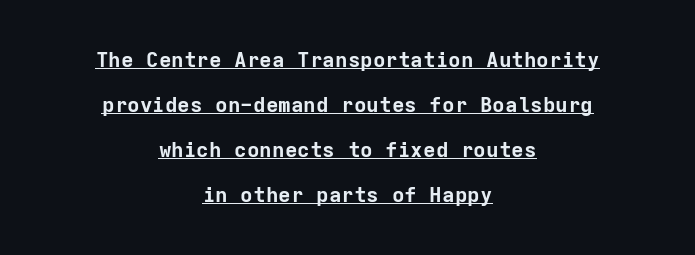
Q: Is the text bold? A: Yes.
Q: Is the text italic (slanted)? A: No, it is upright.
Q: Is the text underlined? A: Yes.
Q: How is the paragraph aligned? A: Centered.
Q: Is the spacing between letters normal or unusually wide? A: Normal.
Q: Is the spacing between lines tight, normal or loose? A: Loose.
